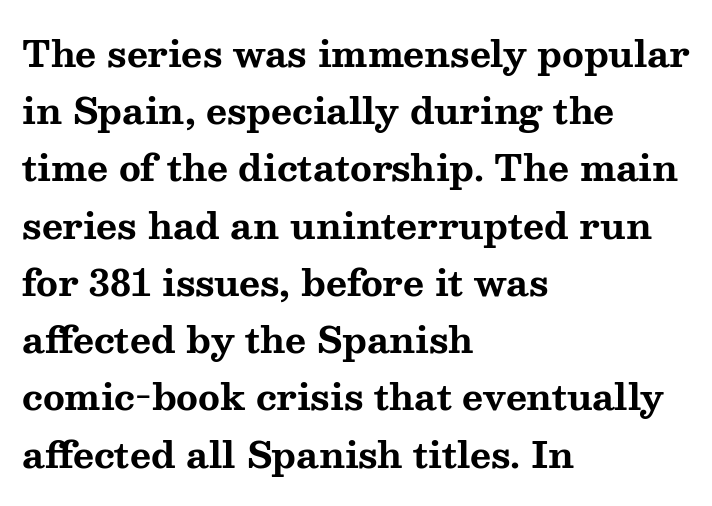
{"serif": "yes", "italic": "no", "bold": "yes", "weight": "bold", "width": "wide", "stroke_contrast": "medium", "x_height": "medium", "monospaced": "no", "underline": "no", "align": "left", "line_spacing": "normal", "line_spacing_ratio": 1.59, "letter_spacing": "normal", "letter_spacing_em": 0.0, "glyph_px": 36}
